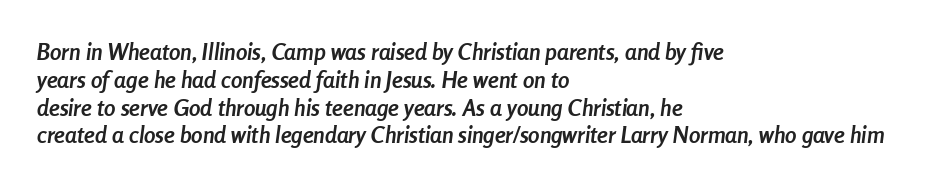
Heavy-handed strokes throughout: this text is bold. These lines stack with their left ends in a neat column. The tracking reads as untouched default to a designer's eye. Does the lettering tilt? It does — this is italic.
